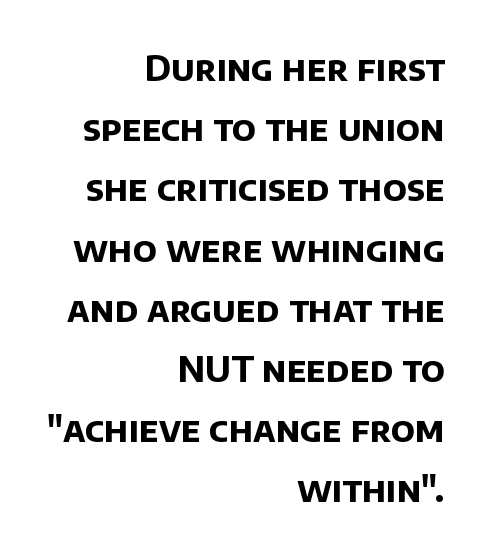
{"serif": "no", "bold": "yes", "weight": "bold", "width": "normal", "stroke_contrast": "low", "x_height": "large", "monospaced": "no", "underline": "no", "align": "right", "line_spacing_ratio": 1.72, "letter_spacing": "normal", "letter_spacing_em": 0.0, "glyph_px": 35}
